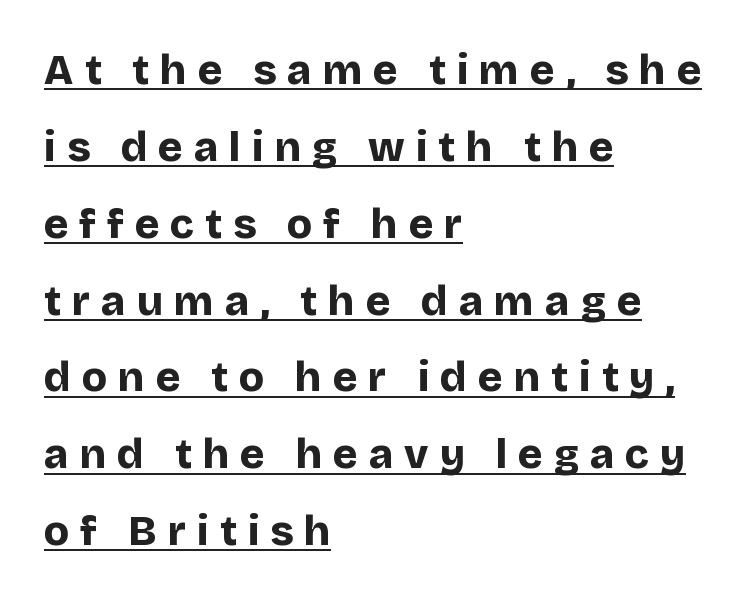
The tracking jumps out immediately: characters are airy and widely separated. These characters rest on top of a visible drawn line. Which margin do the lines hug? The left one — the right edge is uneven. The font is running at its bold setting. Is there any slant? The stems are plumb.
